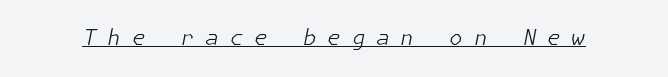
{"italic": "yes", "lean": "right", "slant_degrees": 11, "bold": "no", "underline": "yes", "letter_spacing": "wide", "letter_spacing_em": 0.49, "glyph_px": 22}
